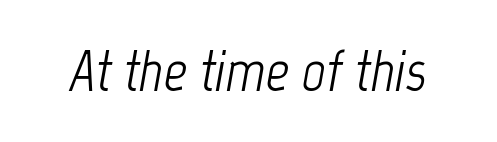
The image shows 58 px light, condensed type, italic (leaning right); set normal letter spacing, not underlined; low stroke contrast and a medium x-height.
